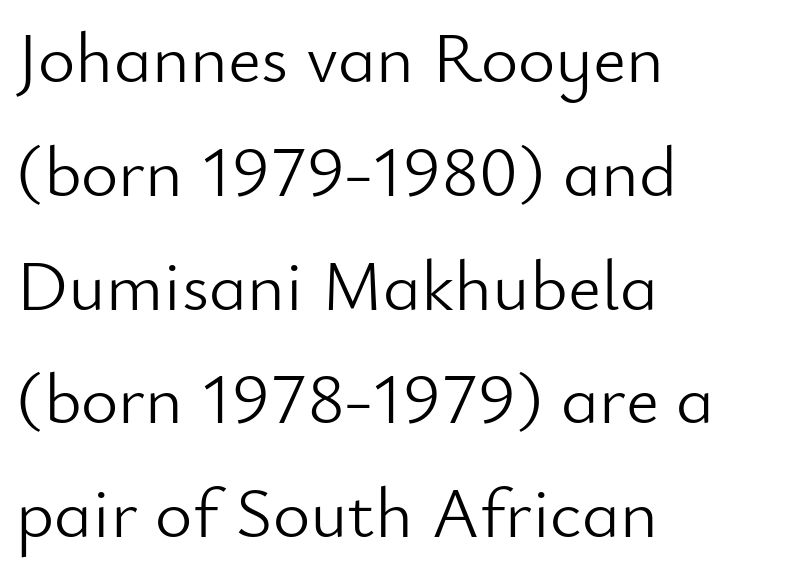
Q: Is the text bold? A: No.
Q: Is the text italic (slanted)? A: No, it is upright.
Q: Is the typeface a serif or a sans-serif typeface? A: Sans-serif.
Q: Is the text underlined? A: No.
Q: How is the paragraph aligned? A: Left-aligned.
Q: Is the spacing between letters normal or unusually wide? A: Normal.
Q: Is the spacing between lines tight, normal or loose? A: Normal.
Q: Width (condensed, normal, or wide)? A: Normal.
Q: Stroke contrast? A: Low.
Q: x-height? A: Small.
Q: Monospaced? A: No.
